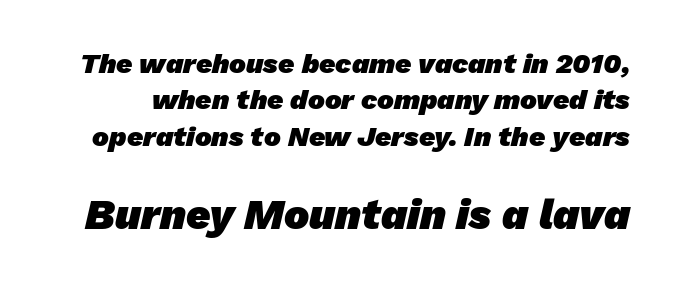
{"serif": "no", "bold": "yes", "weight": "heavy", "width": "normal", "stroke_contrast": "low", "x_height": "medium", "monospaced": "no", "underline": "no", "line_spacing": "normal", "line_spacing_ratio": 1.3, "letter_spacing": "normal", "letter_spacing_em": 0.0, "larger_block": "second", "size_ratio": 1.5, "glyph_px": 42}
